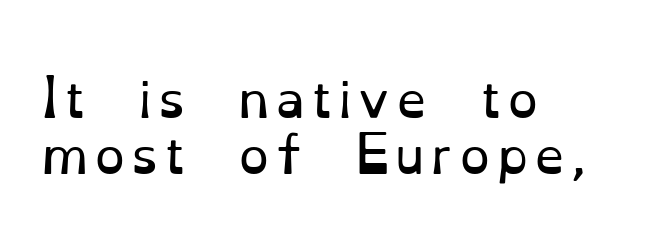
{"serif": "yes", "italic": "no", "bold": "no", "weight": "regular", "width": "normal", "stroke_contrast": "low", "x_height": "small", "monospaced": "no", "underline": "no", "align": "left", "line_spacing": "tight", "line_spacing_ratio": 1.15, "glyph_px": 49}
